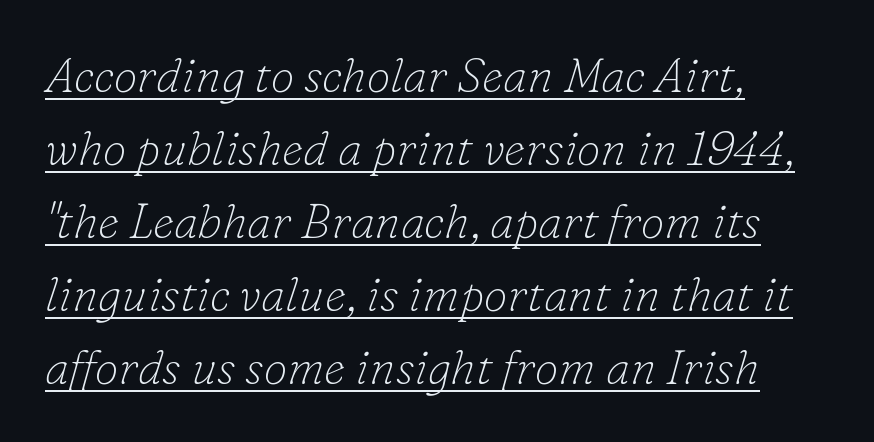
The image shows 48 px thin serif type, italic (leaning right); set left-aligned, normal line spacing (1.52x), normal letter spacing, underlined; low stroke contrast and a small x-height.
